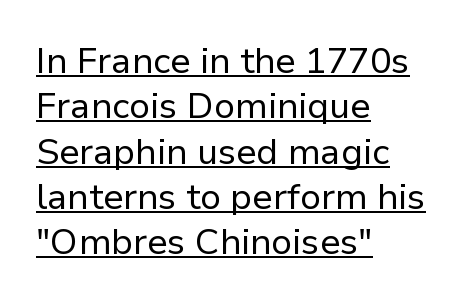
The space between consecutive lines is moderate. Does the copy run flush right? No — it runs flush left. Caption: lettering with a line underneath. The typesetting does not lean heavy: it is not bold. You could call the tracking neutral — neither tight nor loose.
